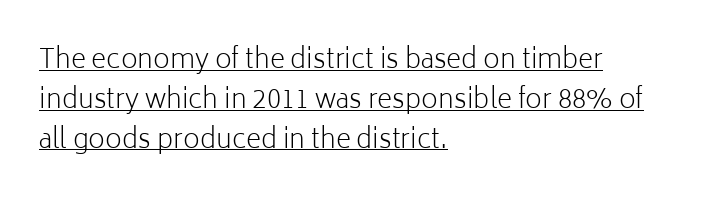
{"italic": "no", "bold": "no", "underline": "yes", "align": "left", "line_spacing": "normal", "line_spacing_ratio": 1.53, "letter_spacing": "normal", "letter_spacing_em": 0.0, "glyph_px": 26}
